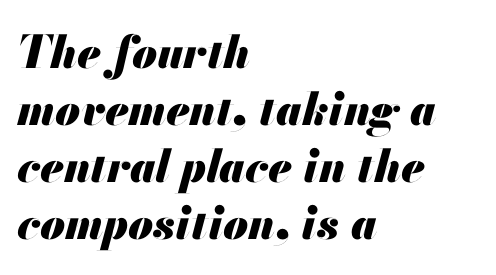
{"italic": "yes", "lean": "right", "slant_degrees": 13, "bold": "yes", "weight": "heavy", "width": "normal", "stroke_contrast": "medium", "x_height": "small", "monospaced": "no", "underline": "no", "align": "left", "line_spacing": "normal", "line_spacing_ratio": 1.27, "letter_spacing": "normal", "letter_spacing_em": 0.0, "glyph_px": 45}
